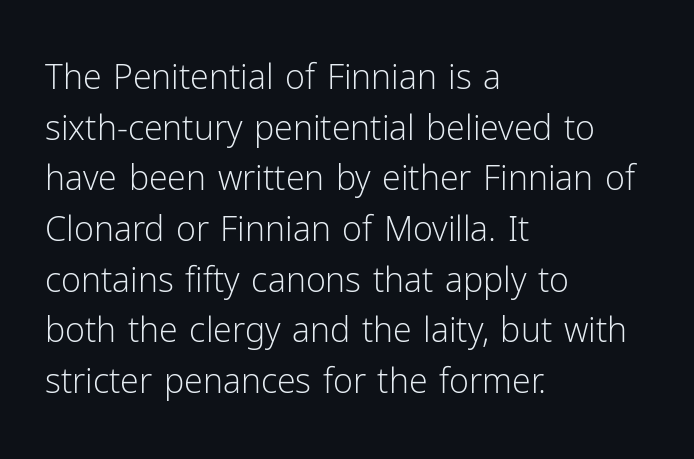
{"serif": "no", "italic": "no", "bold": "no", "weight": "light", "width": "normal", "stroke_contrast": "low", "x_height": "medium", "monospaced": "no", "underline": "no", "align": "left", "line_spacing": "normal", "line_spacing_ratio": 1.49, "letter_spacing": "normal", "letter_spacing_em": 0.0, "glyph_px": 34}
